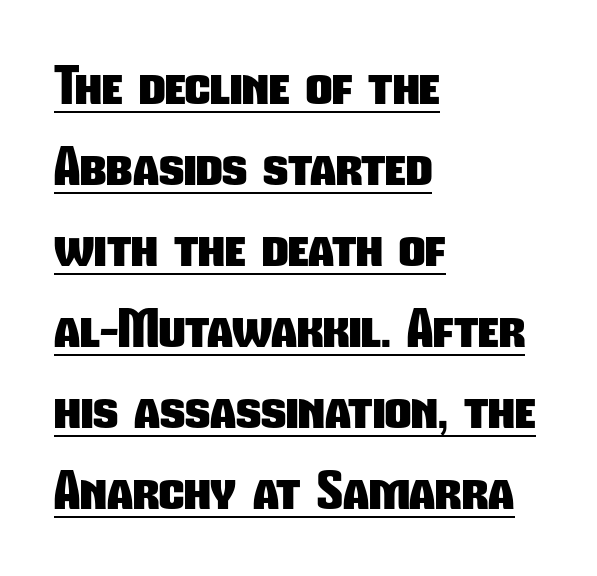
The image shows 51 px heavy, condensed sans-serif type; set left-aligned, normal line spacing (1.59x), normal letter spacing, underlined; low stroke contrast and a medium x-height.
